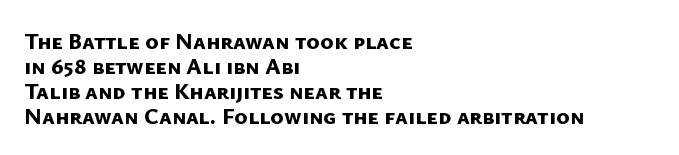
Q: Is the text bold? A: Yes.
Q: Is the text underlined? A: No.
Q: How is the paragraph aligned? A: Left-aligned.
Q: Is the spacing between letters normal or unusually wide? A: Normal.
Q: Is the spacing between lines tight, normal or loose? A: Tight.
